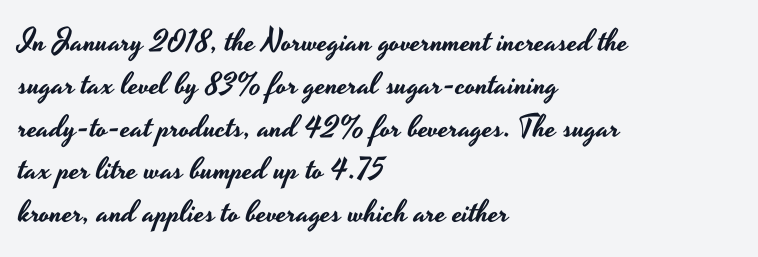
The image shows 31 px wide sans-serif type; set left-aligned, normal line spacing (1.38x), normal letter spacing, not underlined; low stroke contrast and a small x-height.
